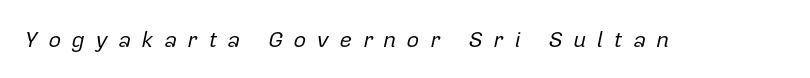
{"italic": "yes", "lean": "right", "slant_degrees": 12, "bold": "no", "underline": "no", "letter_spacing": "wide", "letter_spacing_em": 0.48, "glyph_px": 22}
